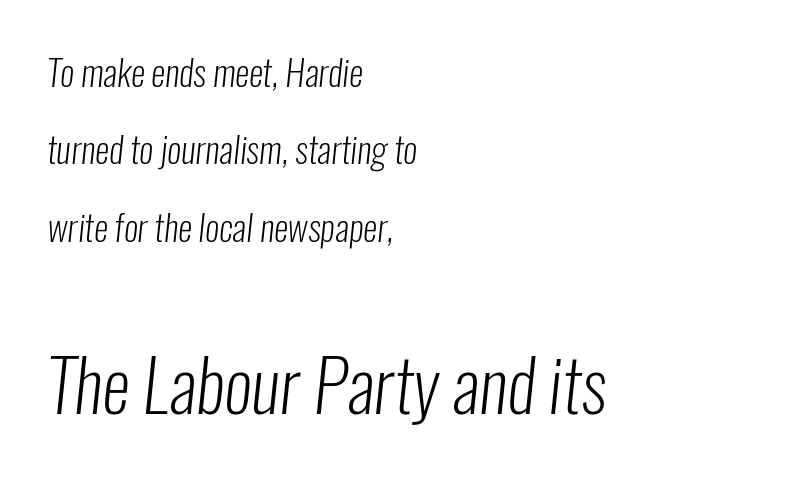
The image shows 71 px light, condensed sans-serif type; set left-aligned, loose line spacing (2.15x), normal letter spacing, not underlined; the second (bottom) block is 1.97x larger; low stroke contrast and a medium x-height.
